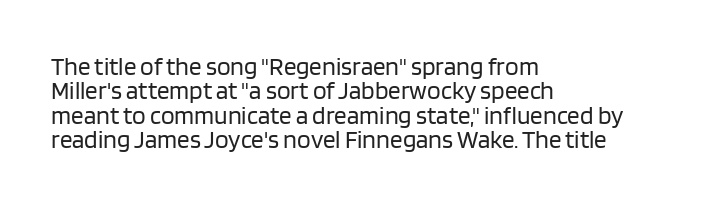
{"italic": "no", "bold": "no", "underline": "no", "align": "left", "line_spacing": "tight", "line_spacing_ratio": 0.98, "letter_spacing": "normal", "letter_spacing_em": 0.0, "glyph_px": 25}
